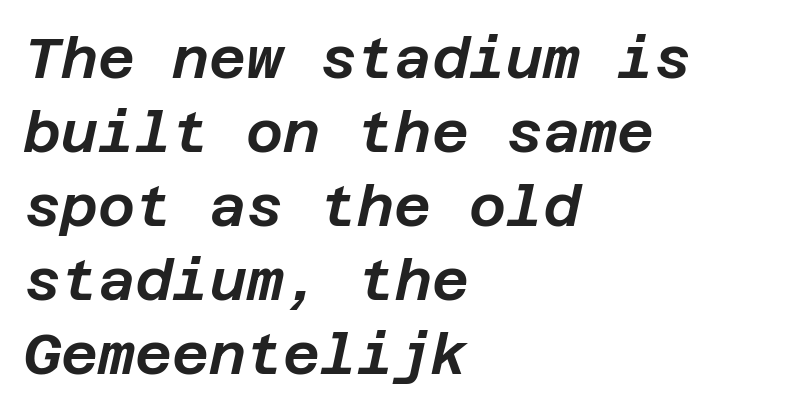
{"italic": "yes", "lean": "right", "slant_degrees": 12, "width": "normal", "stroke_contrast": "low", "x_height": "large", "underline": "no", "align": "left", "line_spacing": "normal", "line_spacing_ratio": 1.3, "letter_spacing": "normal", "letter_spacing_em": 0.0, "glyph_px": 57}
